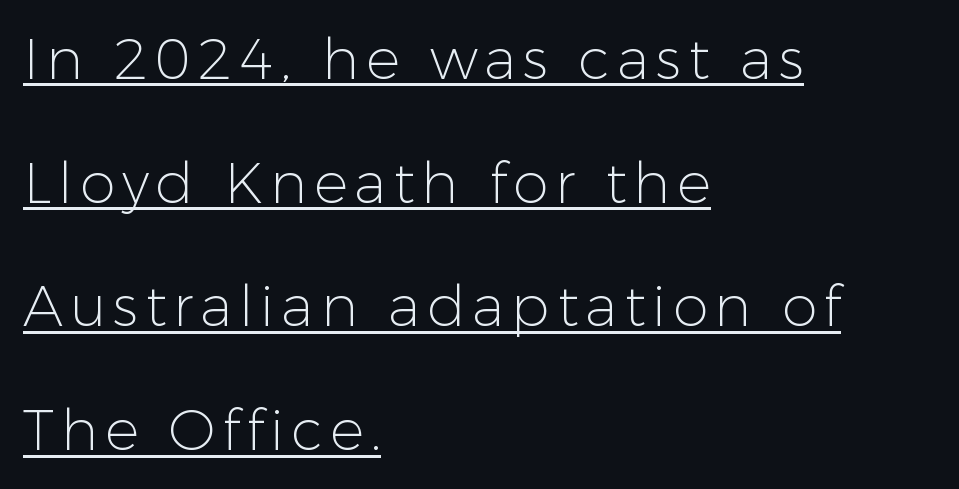
{"serif": "no", "italic": "no", "bold": "no", "weight": "light", "width": "normal", "stroke_contrast": "low", "x_height": "medium", "monospaced": "no", "underline": "yes", "align": "left", "line_spacing": "loose", "line_spacing_ratio": 2.17, "glyph_px": 57}
